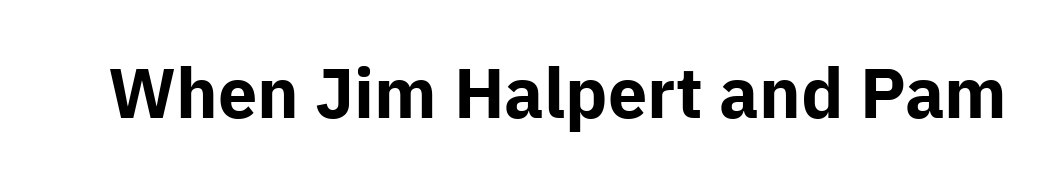
What kind of face is this? One without serifs — a sans. Standard letterfit; no display-style spreading of the glyphs. Each letter keeps its own natural width here, so spacing adapts to shape. Upright lettering throughout. Letters rest on an invisible, unmarked baseline.
